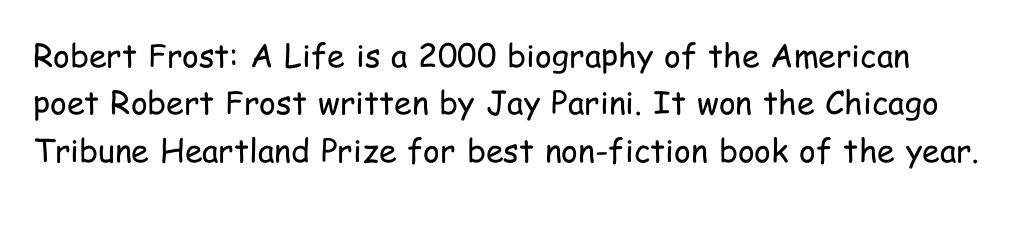
The image shows 32 px regular-weight, condensed sans-serif type, upright; set normal line spacing (1.48x), normal letter spacing, not underlined; low stroke contrast and a medium x-height.
